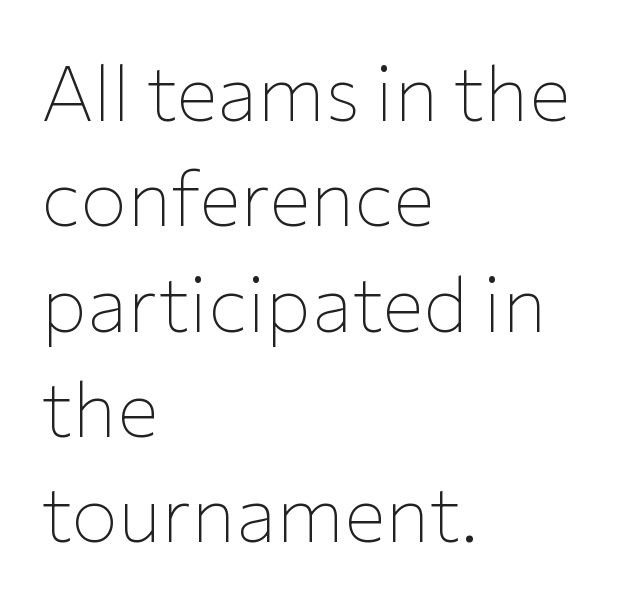
Q: Is the text bold? A: No.
Q: Is the text italic (slanted)? A: No, it is upright.
Q: Is the typeface a serif or a sans-serif typeface? A: Sans-serif.
Q: Is the text underlined? A: No.
Q: How is the paragraph aligned? A: Left-aligned.
Q: Is the spacing between letters normal or unusually wide? A: Normal.
Q: Is the spacing between lines tight, normal or loose? A: Normal.
Q: Width (condensed, normal, or wide)? A: Normal.
Q: Stroke contrast? A: Low.
Q: x-height? A: Medium.
Q: Monospaced? A: No.
